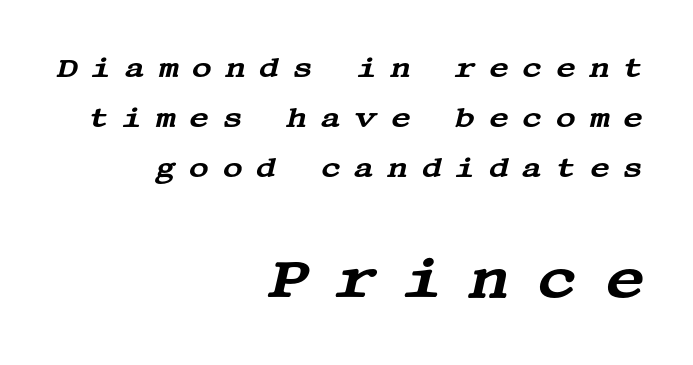
Each word looks stretched out because of the extra space between its letters. Small over large — that's the arrangement of the two blocks here. Italic: yes, the glyphs are oblique. This rendering uses right alignment, leaving the left contour irregular.
